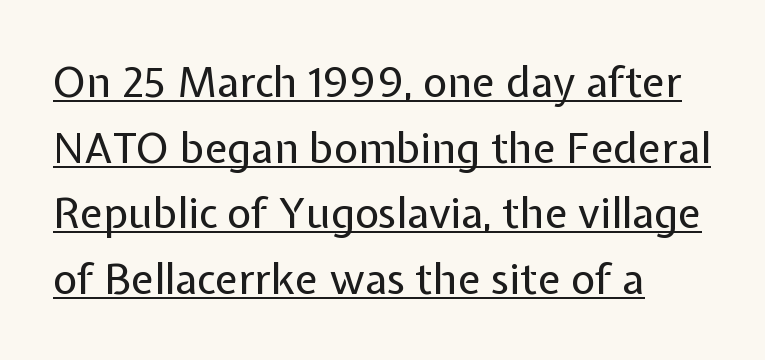
The image shows 42 px regular-weight sans-serif type, upright; set left-aligned, normal line spacing (1.56x), normal letter spacing, underlined; low stroke contrast and a medium x-height.
